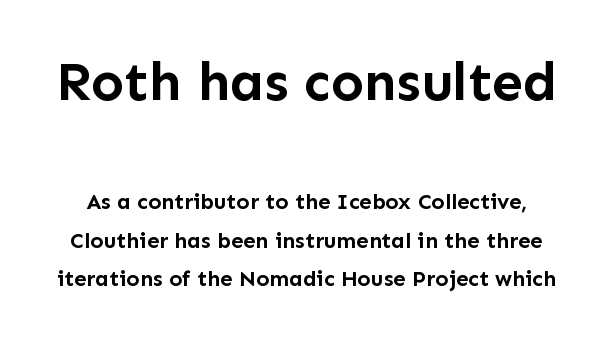
{"serif": "no", "italic": "no", "bold": "yes", "weight": "semibold", "width": "normal", "stroke_contrast": "low", "x_height": "medium", "monospaced": "no", "underline": "no", "line_spacing_ratio": 1.75, "letter_spacing": "normal", "letter_spacing_em": 0.0, "larger_block": "first", "size_ratio": 2.5, "glyph_px": 55}
